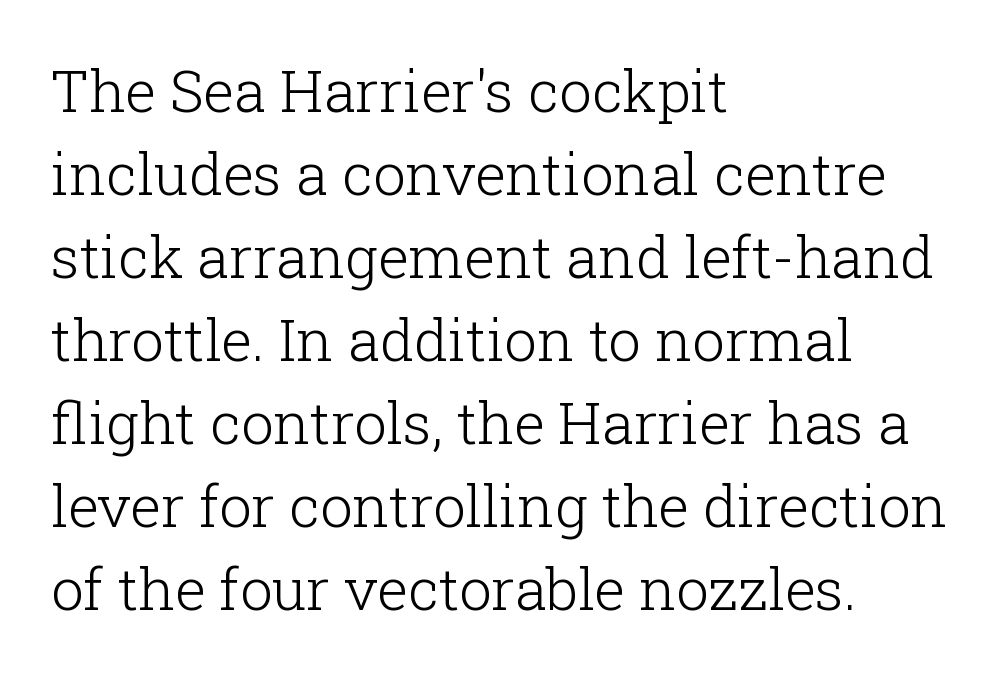
The image shows 58 px light serif type, upright; set left-aligned, normal line spacing (1.43x), normal letter spacing, not underlined; low stroke contrast and a medium x-height.
